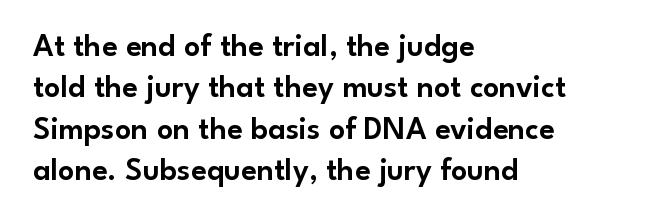
The image shows 32 px sans-serif type, upright; set left-aligned, normal line spacing (1.29x), normal letter spacing, not underlined; low stroke contrast and a small x-height.
